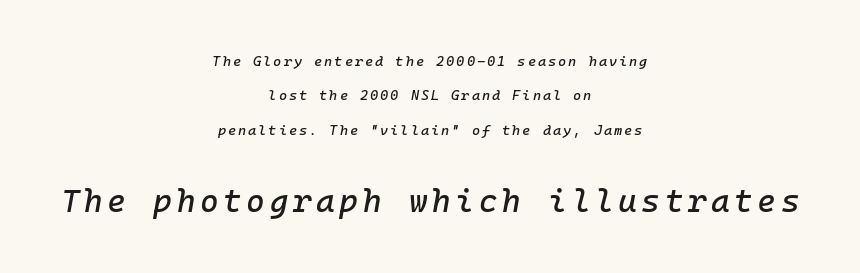
The image shows 32 px text type, italic (leaning right); set centered, loose line spacing (2.46x), not underlined; the second (bottom) block is 2.29x larger; low stroke contrast and a medium x-height.
